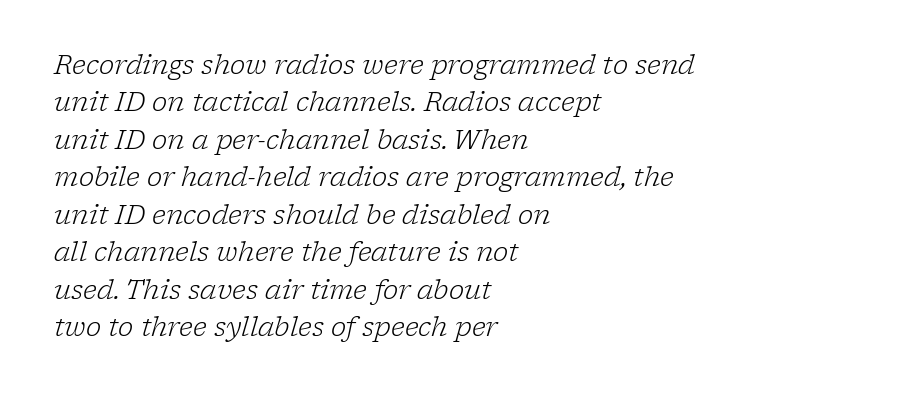
The image shows 26 px text type, italic (leaning right); set left-aligned, normal line spacing (1.44x), normal letter spacing, not underlined.
